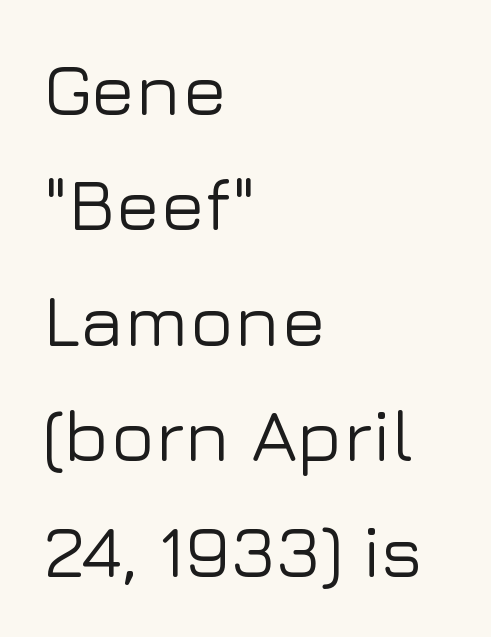
Q: Is the text italic (slanted)? A: No, it is upright.
Q: Is the typeface a serif or a sans-serif typeface? A: Sans-serif.
Q: Is the text underlined? A: No.
Q: How is the paragraph aligned? A: Left-aligned.
Q: Is the spacing between letters normal or unusually wide? A: Normal.
Q: Is the spacing between lines tight, normal or loose? A: Normal.
Q: Width (condensed, normal, or wide)? A: Normal.
Q: Stroke contrast? A: Low.
Q: x-height? A: Medium.
Q: Monospaced? A: No.
